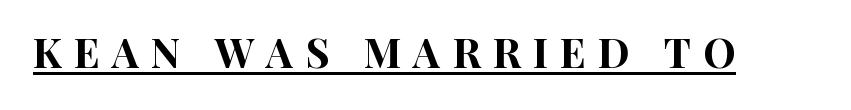
The image shows 41 px condensed sans-serif type, upright; set unusually wide letter spacing (+0.29 em), underlined; high stroke contrast and a large x-height.
